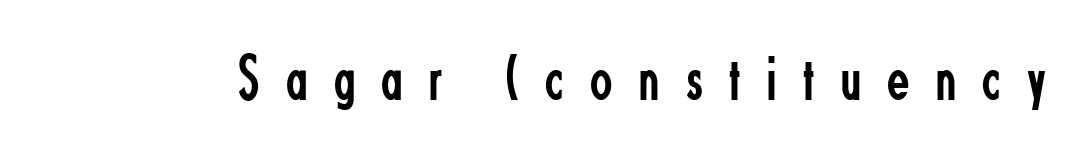
Q: Is the text bold? A: No.
Q: Is the text italic (slanted)? A: No, it is upright.
Q: Is the typeface a serif or a sans-serif typeface? A: Sans-serif.
Q: Is the text underlined? A: No.
Q: Is the spacing between letters normal or unusually wide? A: Unusually wide.
Q: Width (condensed, normal, or wide)? A: Condensed.
Q: Stroke contrast? A: Low.
Q: x-height? A: Small.
Q: Monospaced? A: No.
